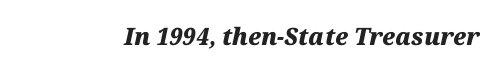
The face used here has the dense, thick strokes of a bold. The area under the type is left untouched. The rendering applies a slant to the glyphs. These lines keep a tight, regular rhythm from letter to letter.
